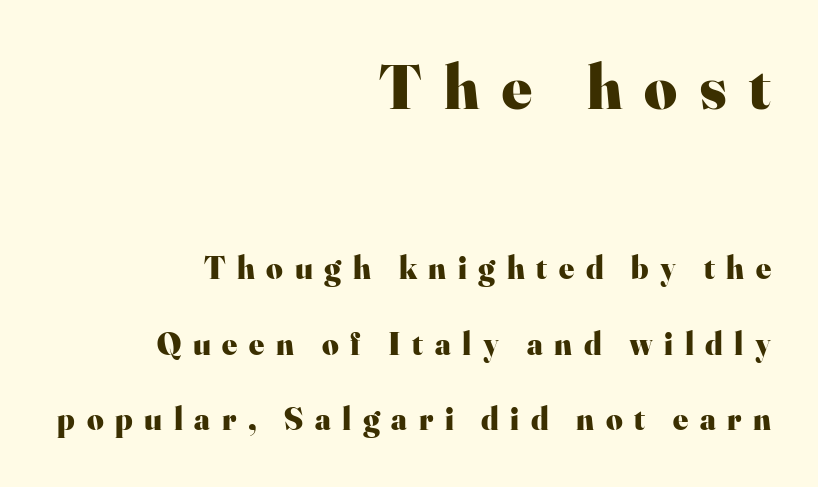
Look at the glyph heights: the upper group is clearly the bigger setting. Descenders hang freely into open space. What kind of face is this? One with serifs. Emphasis by weight is at full strength: bold. One-word summary of the alignment: right. Interline gaps are noticeably wide in this sample.
